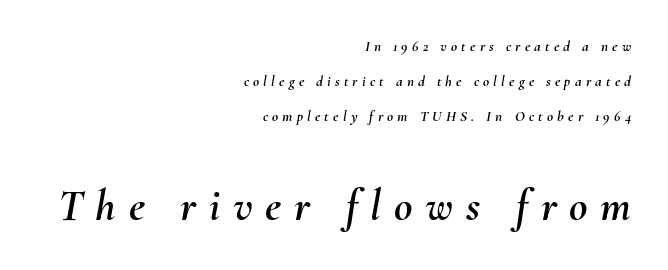
Think of a printed novel: that variable character pitch is what you see here. The lettering tilts uniformly, giving the passage an italic look. Teacher's note: observe the even right margin — that is flush-right alignment. You could fit nearly another row in the gap between these rows. The tracking reads as deliberately expanded to a designer's eye. The words here are not underlined.
